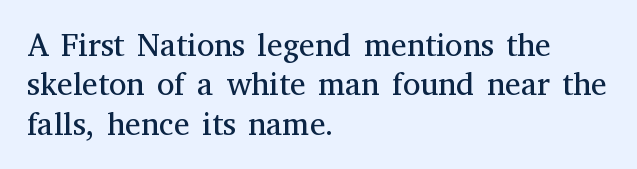
This rendering leaves character spacing at its baseline value. The passage shown is not underscored anywhere. Every character sits straight up, as roman type does. A typesetter would call this proportional, since set widths differ per character.
